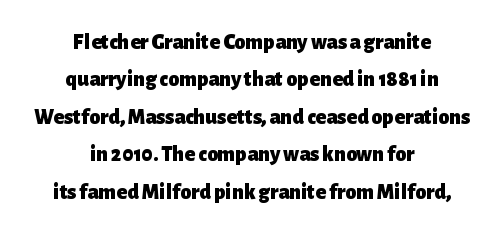
The image shows 22 px bold type, upright; set centered, normal line spacing (1.7x), normal letter spacing, not underlined.
